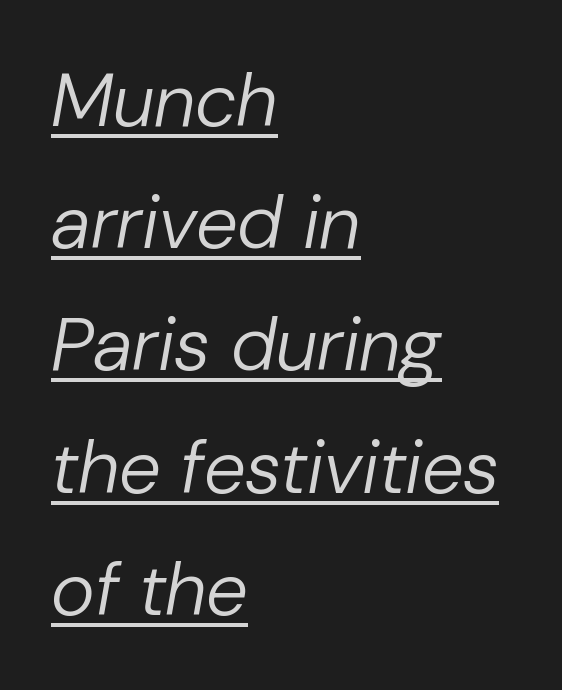
The image shows 75 px regular-weight type, italic (leaning right); set left-aligned, normal line spacing (1.63x), normal letter spacing, underlined; low stroke contrast and a medium x-height.
